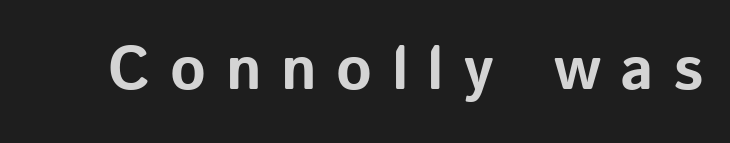
The lettering stays uniformly vertical, giving the passage a roman look. I'd call this a sans setting — the letters go barefoot. Proportional: the letters do not fall into vertical columns. Heft: maximum for text — a bold. The specimen omits any rule beneath the text block's lines. There is plenty of visible air inserted between adjacent glyphs.
